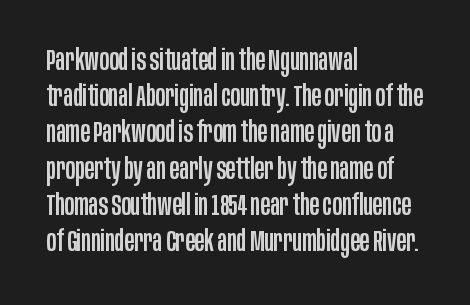
The image shows 29 px condensed sans-serif type, upright; set left-aligned, normal line spacing (1.25x), normal letter spacing, not underlined; low stroke contrast and a large x-height.
